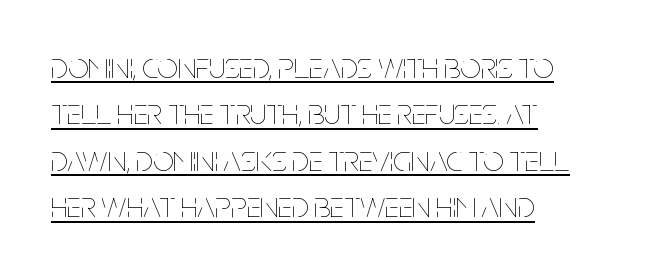
The rendering keeps characters at their native spacing. The strokes carry an ordinary text weight at most. Vertical strokes here are truly vertical. The specimen includes a rule beneath the text block's lines.
